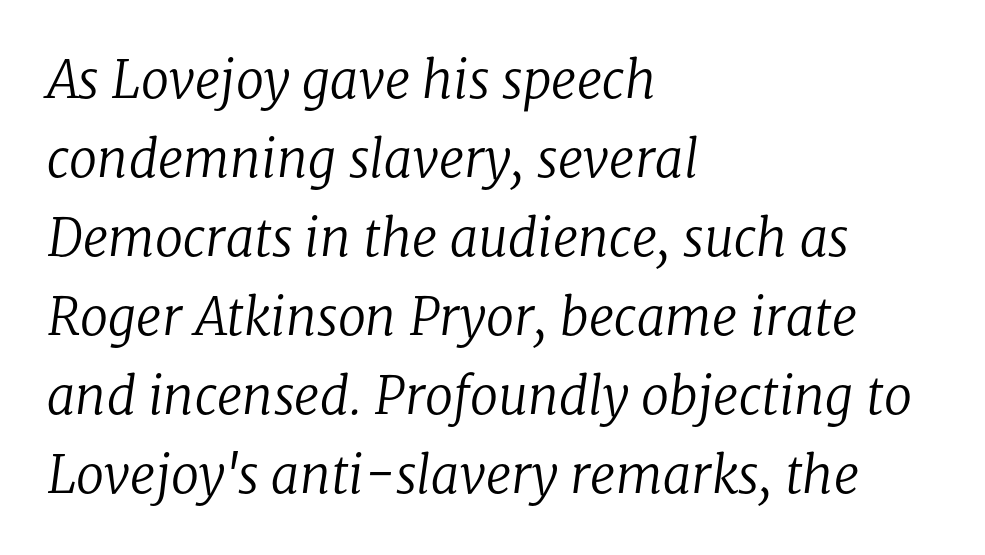
Q: Is the text bold? A: No.
Q: Is the text italic (slanted)? A: Yes, it leans right by about 8 degrees.
Q: Is the typeface a serif or a sans-serif typeface? A: Serif.
Q: Is the text underlined? A: No.
Q: How is the paragraph aligned? A: Left-aligned.
Q: Is the spacing between letters normal or unusually wide? A: Normal.
Q: Is the spacing between lines tight, normal or loose? A: Normal.
Q: Width (condensed, normal, or wide)? A: Normal.
Q: Stroke contrast? A: Low.
Q: x-height? A: Medium.
Q: Monospaced? A: No.
